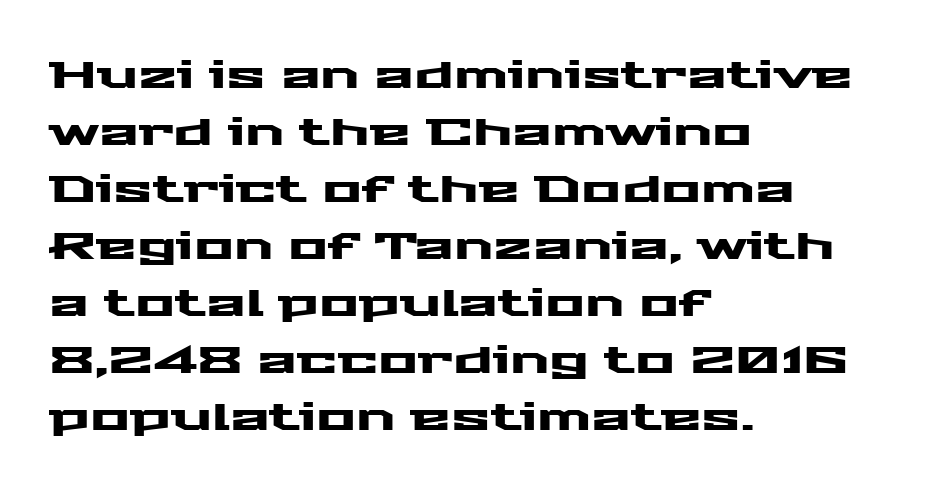
Q: Is the text italic (slanted)? A: No, it is upright.
Q: Is the typeface a serif or a sans-serif typeface? A: Sans-serif.
Q: Is the text underlined? A: No.
Q: How is the paragraph aligned? A: Left-aligned.
Q: Is the spacing between letters normal or unusually wide? A: Normal.
Q: Is the spacing between lines tight, normal or loose? A: Normal.
Q: Width (condensed, normal, or wide)? A: Wide.
Q: Stroke contrast? A: Medium.
Q: x-height? A: Medium.
Q: Monospaced? A: No.
